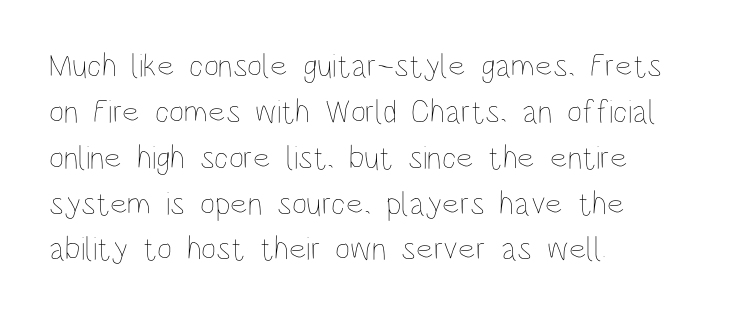
{"italic": "no", "bold": "no", "weight": "thin", "width": "condensed", "stroke_contrast": "low", "x_height": "large", "monospaced": "no", "underline": "no", "align": "left", "line_spacing": "normal", "line_spacing_ratio": 1.39, "letter_spacing": "normal", "letter_spacing_em": 0.0, "glyph_px": 33}
